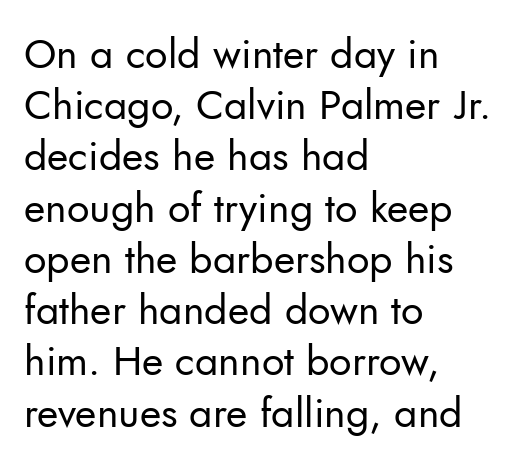
Q: Is the text bold? A: No.
Q: Is the text italic (slanted)? A: No, it is upright.
Q: Is the typeface a serif or a sans-serif typeface? A: Sans-serif.
Q: Is the text underlined? A: No.
Q: How is the paragraph aligned? A: Left-aligned.
Q: Is the spacing between letters normal or unusually wide? A: Normal.
Q: Is the spacing between lines tight, normal or loose? A: Normal.
Q: Width (condensed, normal, or wide)? A: Normal.
Q: Stroke contrast? A: Low.
Q: x-height? A: Small.
Q: Monospaced? A: No.
